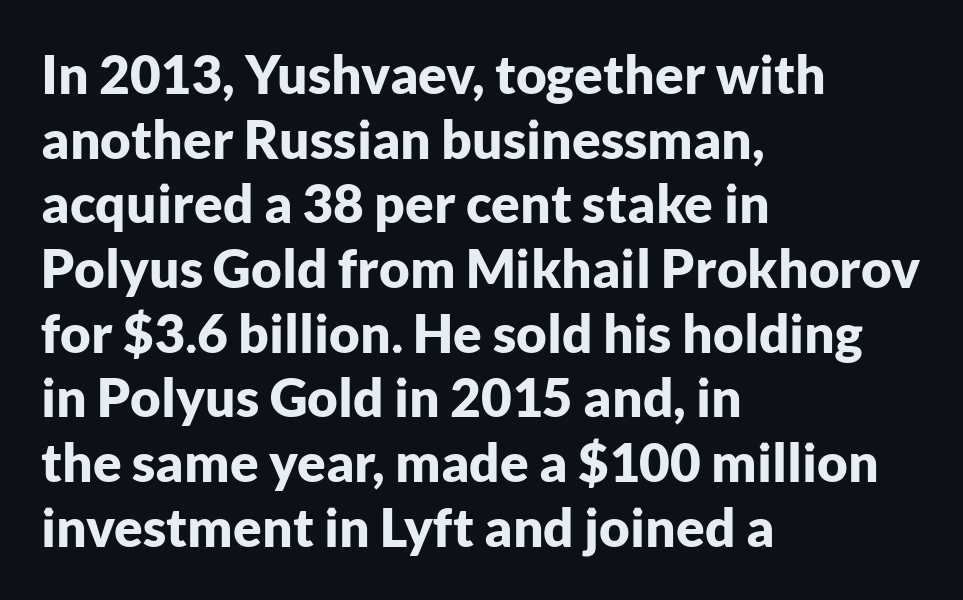
{"serif": "no", "italic": "no", "bold": "yes", "weight": "bold", "width": "normal", "stroke_contrast": "low", "x_height": "medium", "monospaced": "no", "underline": "no", "align": "left", "line_spacing_ratio": 1.22, "letter_spacing": "normal", "letter_spacing_em": 0.0, "glyph_px": 53}
